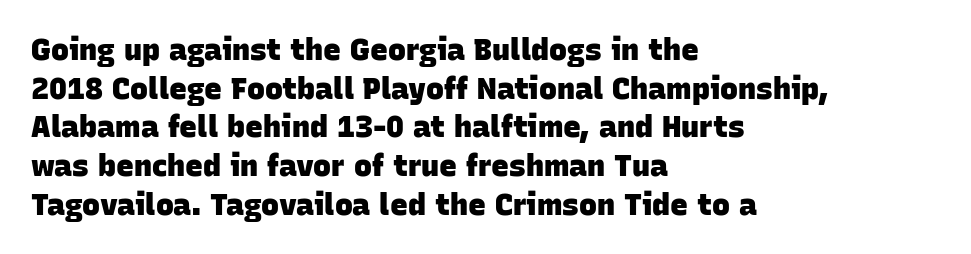
A typesetter would call this leading conventional body-copy spacing. Each letter's strokes conclude bluntly, with no projecting serifs. Beneath every word, the page is bare. The horizontal fit of the characters is conventional and even. The rag falls on the right side of this text block.
